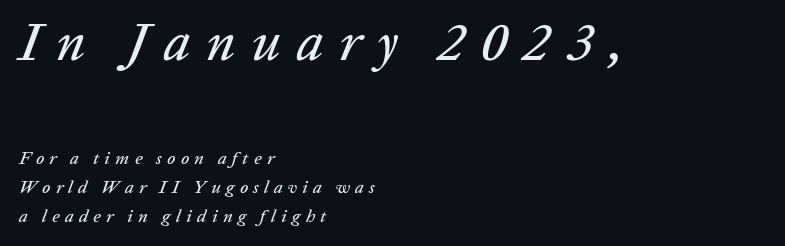
The axis of the letterforms is tilted away from vertical. Just letters on the line, the space beneath them empty. Alignment: flush left. The rows are spaced the way most documents space them.
